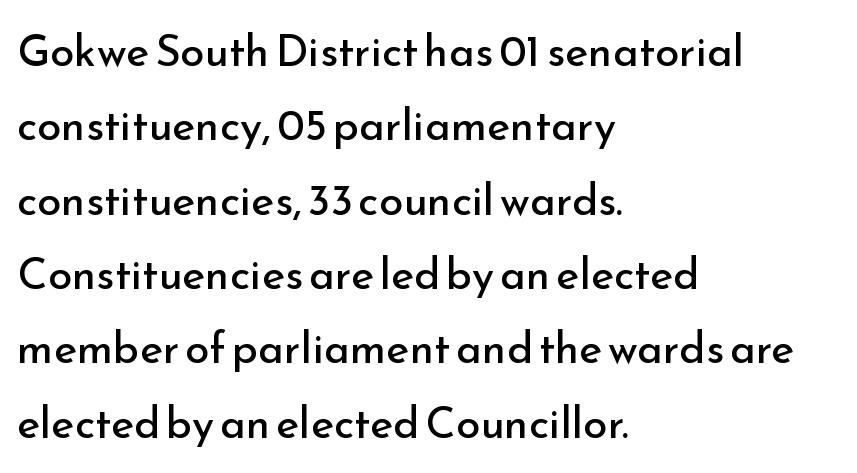
Each letter keeps its own natural width here, so spacing adapts to shape. On a weight scale, this lands at 450 or below. The designer went with a sans here, leaving each stem footless. Descenders hang freely into open space. One glance says typical: line gaps are just what's usual. It's the straight-up-and-down kind of type.
